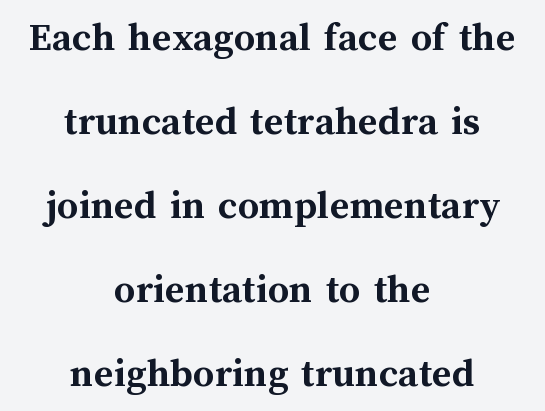
The image shows 42 px semibold type, upright; set centered, loose line spacing (2.0x), normal letter spacing, not underlined; medium stroke contrast and a medium x-height.
